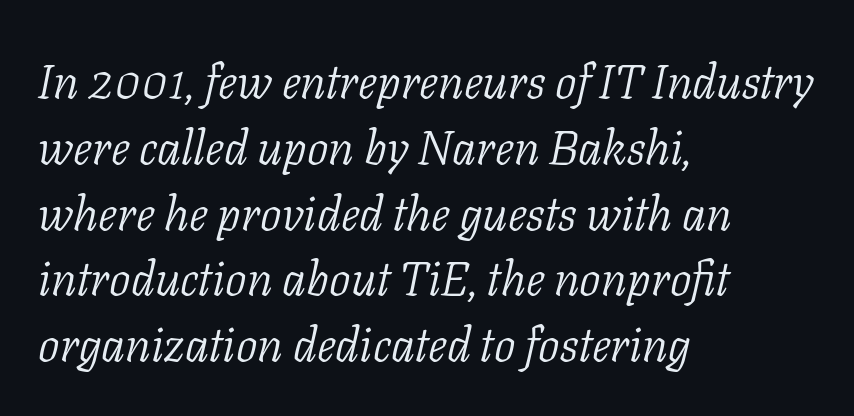
Serif or sans? Serif — the stroke terminals have little feet. Here the glyphs are tracked normally, forming tight word shapes. No word sits above an underline. Layout note: lines flush left.
